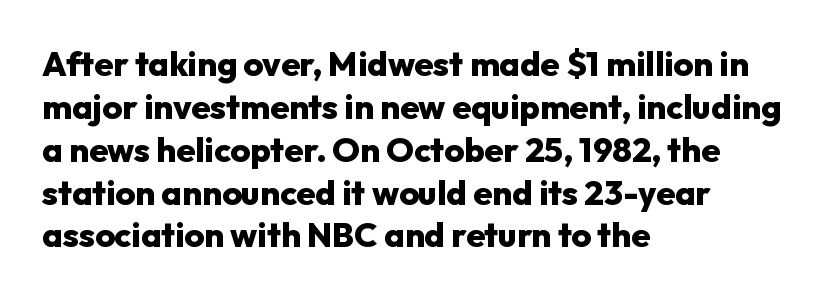
Q: Is the text bold? A: Yes.
Q: Is the text italic (slanted)? A: No, it is upright.
Q: Is the typeface a serif or a sans-serif typeface? A: Sans-serif.
Q: Is the text underlined? A: No.
Q: How is the paragraph aligned? A: Left-aligned.
Q: Is the spacing between letters normal or unusually wide? A: Normal.
Q: Is the spacing between lines tight, normal or loose? A: Normal.
Q: Width (condensed, normal, or wide)? A: Normal.
Q: Stroke contrast? A: Low.
Q: x-height? A: Medium.
Q: Monospaced? A: No.
